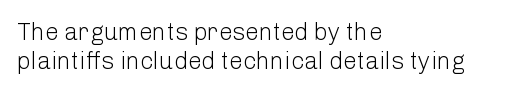
The image shows 24 px text type, upright; set left-aligned, line spacing 1.2x, normal letter spacing, not underlined.
